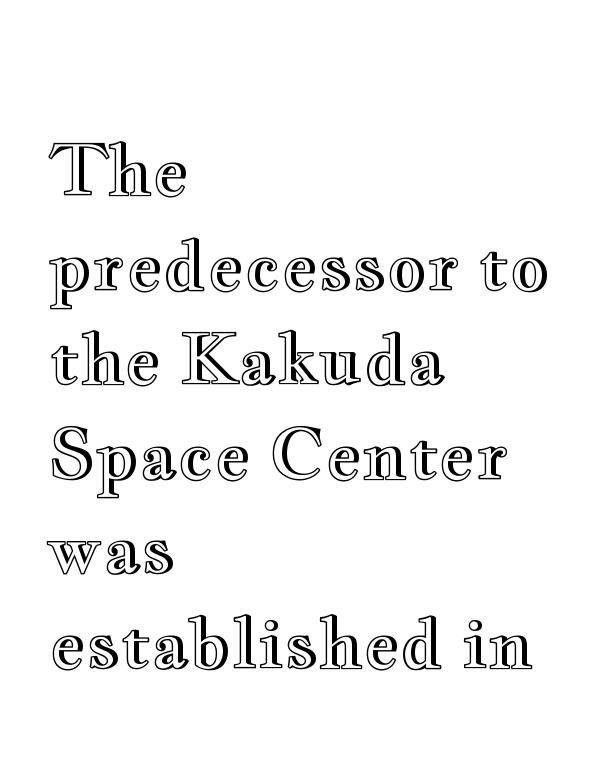
{"italic": "no", "width": "wide", "x_height": "small", "monospaced": "no", "underline": "no", "align": "left", "line_spacing": "normal", "line_spacing_ratio": 1.37, "letter_spacing": "normal", "letter_spacing_em": 0.0, "glyph_px": 69}
